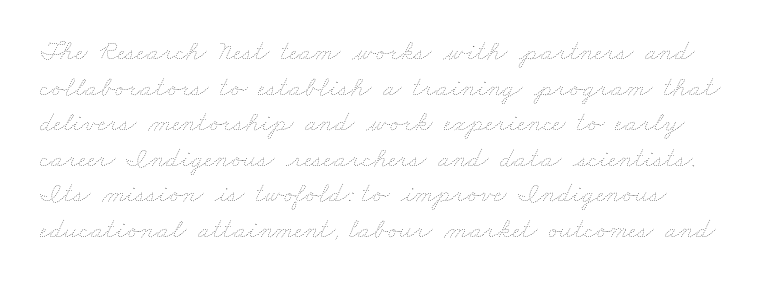
Q: Is the text bold? A: No.
Q: Is the text underlined? A: No.
Q: Is the spacing between letters normal or unusually wide? A: Normal.
Q: Is the spacing between lines tight, normal or loose? A: Normal.
Q: Width (condensed, normal, or wide)? A: Wide.
Q: Stroke contrast? A: Low.
Q: x-height? A: Small.
Q: Monospaced? A: No.
